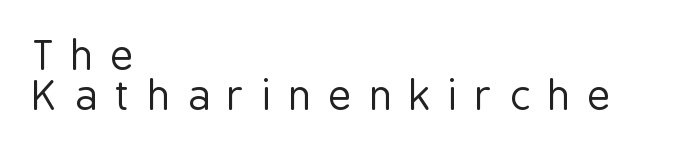
Is the letter spacing exaggerated? Yes — the characters are pushed far apart. Note: no serifs on the glyphs. The typeface has the unassuming heft of standard copy or less. The passage shown is typed in a proportional face where columns would drift.
